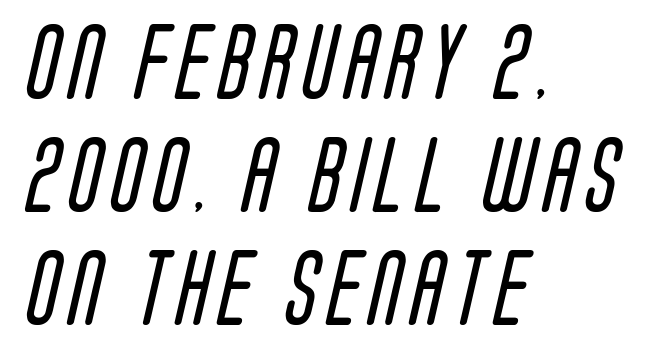
{"serif": "no", "bold": "no", "weight": "regular", "width": "condensed", "stroke_contrast": "low", "x_height": "large", "monospaced": "no", "underline": "no", "align": "left", "line_spacing": "normal", "line_spacing_ratio": 1.51, "glyph_px": 75}
